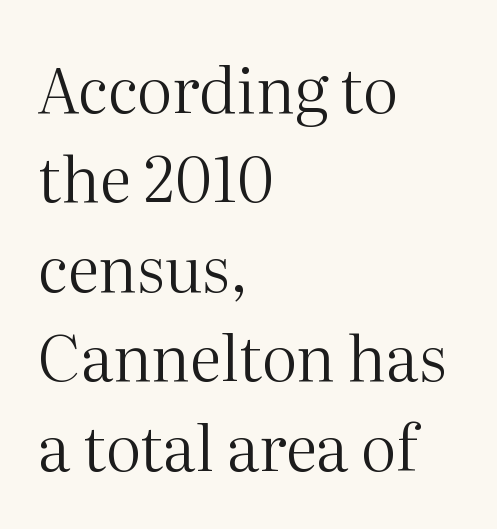
This rendering employs a face with finishing strokes, i.e., a serif. Does the leading feel generous? No, just average. Stroke mass is kept to a normal reading level or below. The lines are quadded left.
